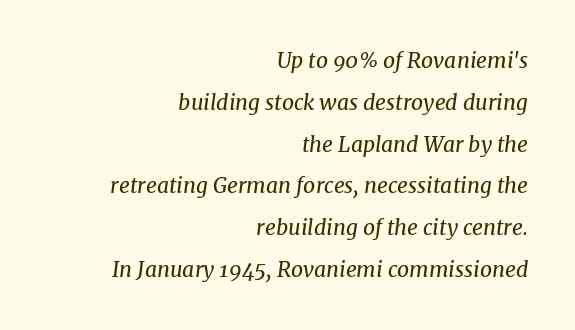
Q: Is the text bold? A: No.
Q: Is the text italic (slanted)? A: Yes, it leans right by about 8 degrees.
Q: Is the text underlined? A: No.
Q: How is the paragraph aligned? A: Right-aligned.
Q: Is the spacing between letters normal or unusually wide? A: Normal.
Q: Is the spacing between lines tight, normal or loose? A: Loose.
